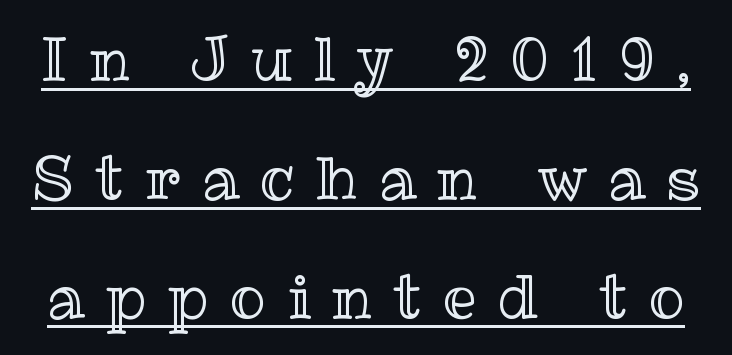
Q: Is the text italic (slanted)? A: No, it is upright.
Q: Is the text underlined? A: Yes.
Q: Is the spacing between letters normal or unusually wide? A: Unusually wide.
Q: Is the spacing between lines tight, normal or loose? A: Loose.
Q: Width (condensed, normal, or wide)? A: Normal.
Q: x-height? A: Medium.
Q: Monospaced? A: No.
